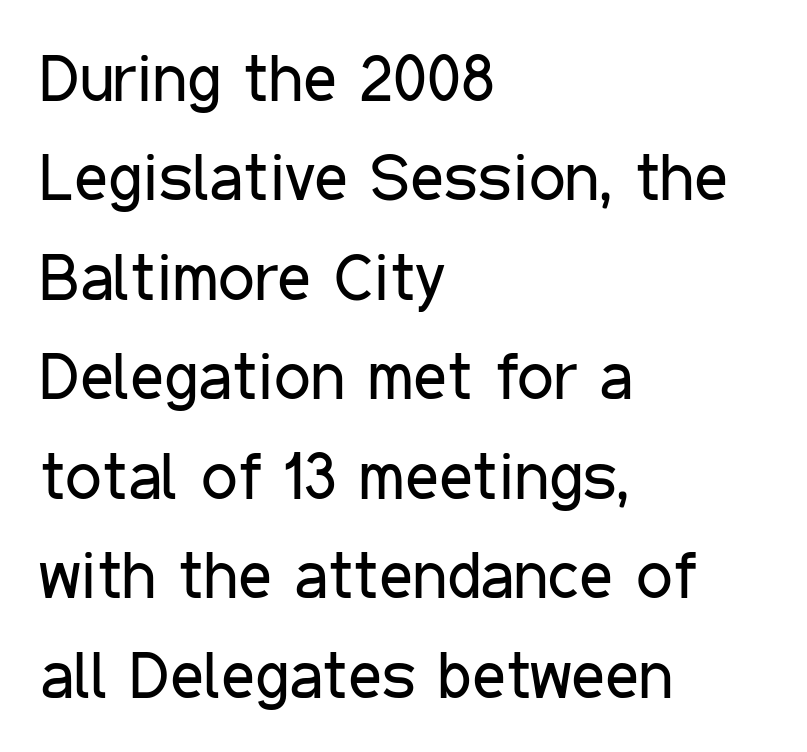
Q: Is the text bold? A: No.
Q: Is the text italic (slanted)? A: No, it is upright.
Q: Is the typeface a serif or a sans-serif typeface? A: Sans-serif.
Q: Is the text underlined? A: No.
Q: How is the paragraph aligned? A: Left-aligned.
Q: Is the spacing between letters normal or unusually wide? A: Normal.
Q: Is the spacing between lines tight, normal or loose? A: Normal.
Q: Width (condensed, normal, or wide)? A: Condensed.
Q: Stroke contrast? A: Low.
Q: x-height? A: Medium.
Q: Monospaced? A: No.
